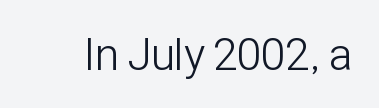
The passage shown has conventional tracking throughout. If you drew a line through each stem, it would be perfectly vertical. Weight: not bold — regular or lighter. Typographically, this falls in the sans-serif category. Underline: absent.
